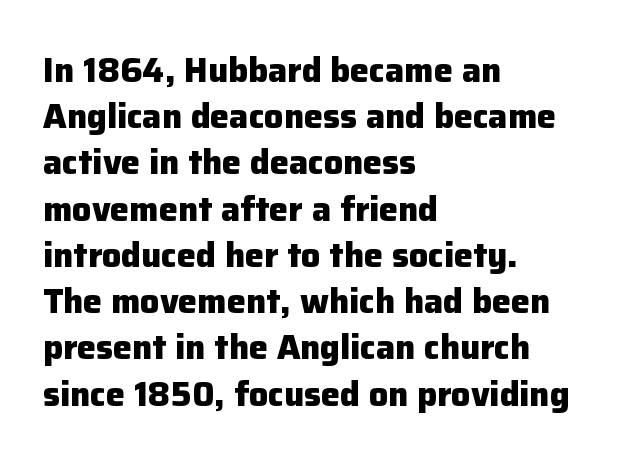
Q: Is the text bold? A: Yes.
Q: Is the text italic (slanted)? A: No, it is upright.
Q: Is the typeface a serif or a sans-serif typeface? A: Sans-serif.
Q: Is the text underlined? A: No.
Q: How is the paragraph aligned? A: Left-aligned.
Q: Is the spacing between letters normal or unusually wide? A: Normal.
Q: Is the spacing between lines tight, normal or loose? A: Normal.
Q: Width (condensed, normal, or wide)? A: Normal.
Q: Stroke contrast? A: Low.
Q: x-height? A: Medium.
Q: Monospaced? A: No.
